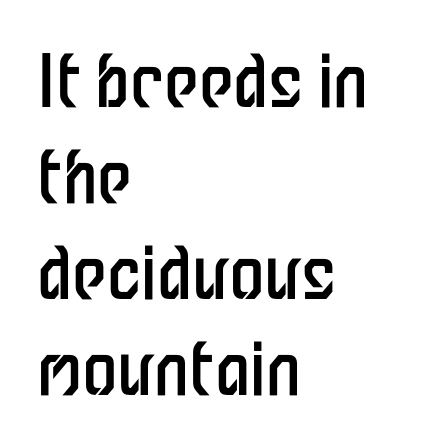
The image shows 71 px regular-weight, condensed sans-serif type, upright; set left-aligned, normal line spacing (1.35x), normal letter spacing, not underlined; low stroke contrast and a medium x-height.
